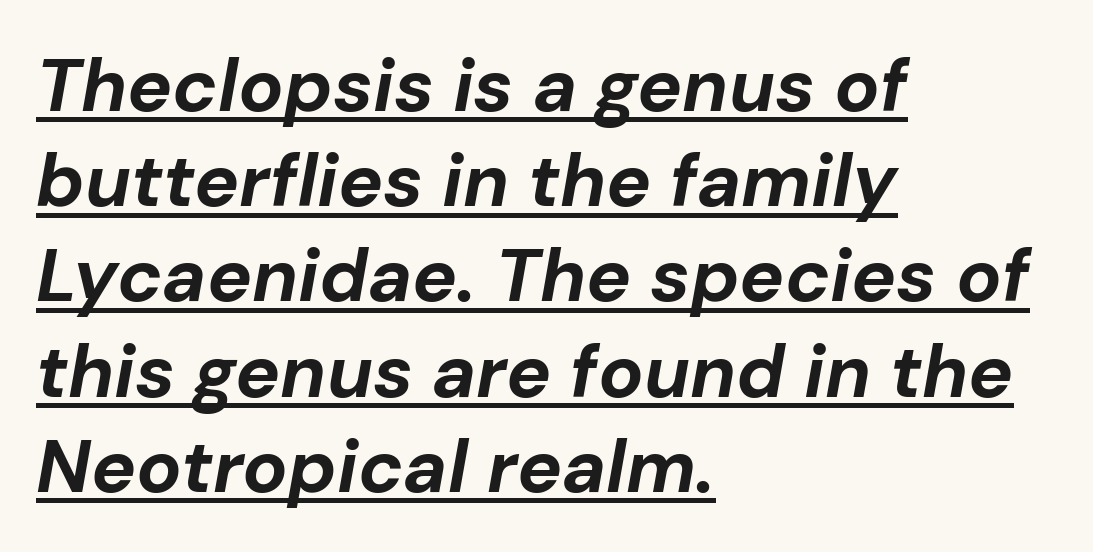
{"italic": "yes", "lean": "right", "slant_degrees": 10, "bold": "yes", "weight": "bold", "width": "normal", "stroke_contrast": "low", "x_height": "medium", "monospaced": "no", "underline": "yes", "align": "left", "line_spacing": "normal", "line_spacing_ratio": 1.27, "letter_spacing": "normal", "letter_spacing_em": 0.0, "glyph_px": 75}
